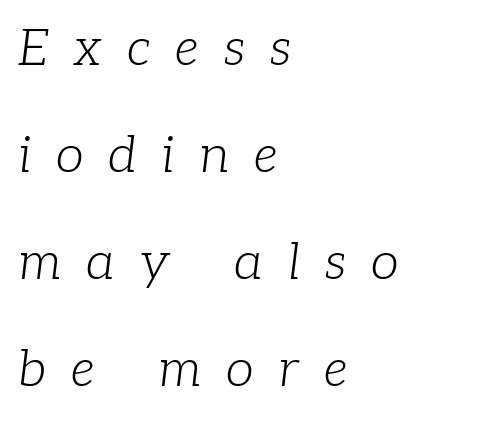
Q: Is the text bold? A: No.
Q: Is the text italic (slanted)? A: Yes, it leans right by about 7 degrees.
Q: Is the typeface a serif or a sans-serif typeface? A: Serif.
Q: Is the text underlined? A: No.
Q: How is the paragraph aligned? A: Left-aligned.
Q: Is the spacing between letters normal or unusually wide? A: Unusually wide.
Q: Is the spacing between lines tight, normal or loose? A: Loose.
Q: Width (condensed, normal, or wide)? A: Normal.
Q: Stroke contrast? A: Low.
Q: x-height? A: Medium.
Q: Monospaced? A: No.
